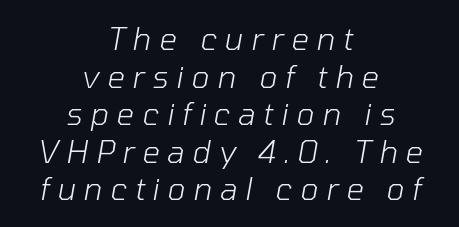
Q: Is the text bold? A: No.
Q: Is the text italic (slanted)? A: Yes, it leans right by about 10 degrees.
Q: Is the text underlined? A: No.
Q: How is the paragraph aligned? A: Centered.
Q: Is the spacing between letters normal or unusually wide? A: Unusually wide.
Q: Width (condensed, normal, or wide)? A: Normal.
Q: Stroke contrast? A: Low.
Q: x-height? A: Medium.
Q: Monospaced? A: No.
